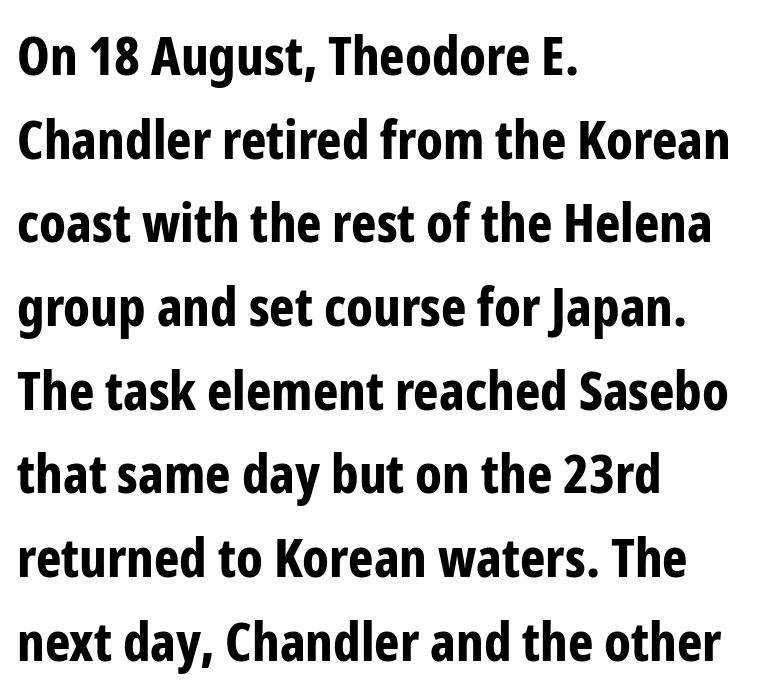
The specimen reads as upright at a glance. Are there feet on the stems? There aren't — it's a sans. The passage is arranged the way most books set body copy — flush left. Rule under the text: the space is simply empty. A typesetter would call this proportional, since set widths differ per character.
